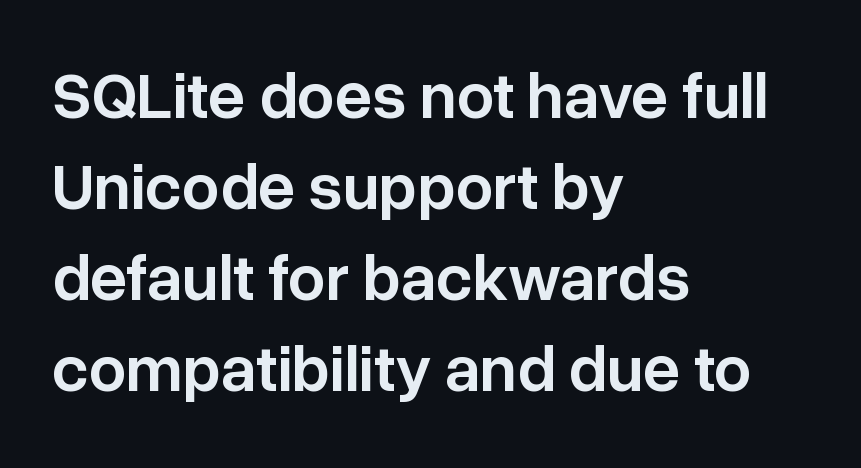
The sample has been set in demibold, a notch under bold. Rule under the text: the space is simply empty. Looks like regular typesetting: each glyph gets only the width it needs. The lettering holds an erect, upright posture throughout. These lines are composed in type without serifs.
